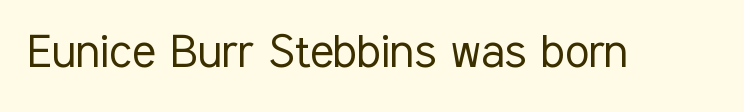
Q: Is the text bold? A: No.
Q: Is the text italic (slanted)? A: No, it is upright.
Q: Is the typeface a serif or a sans-serif typeface? A: Sans-serif.
Q: Is the text underlined? A: No.
Q: Is the spacing between letters normal or unusually wide? A: Normal.
Q: Width (condensed, normal, or wide)? A: Condensed.
Q: Stroke contrast? A: Low.
Q: x-height? A: Medium.
Q: Monospaced? A: No.
